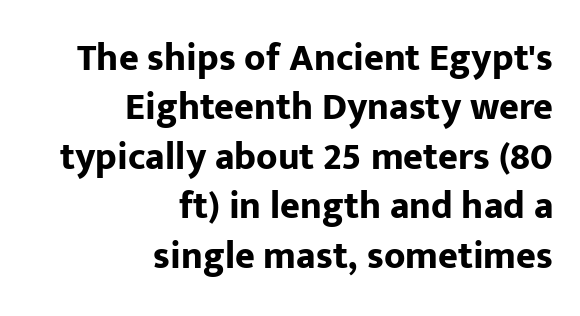
Q: Is the text bold? A: Yes.
Q: Is the text italic (slanted)? A: No, it is upright.
Q: Is the typeface a serif or a sans-serif typeface? A: Sans-serif.
Q: Is the text underlined? A: No.
Q: How is the paragraph aligned? A: Right-aligned.
Q: Is the spacing between letters normal or unusually wide? A: Normal.
Q: Is the spacing between lines tight, normal or loose? A: Normal.
Q: Width (condensed, normal, or wide)? A: Normal.
Q: Stroke contrast? A: Low.
Q: x-height? A: Medium.
Q: Monospaced? A: No.
